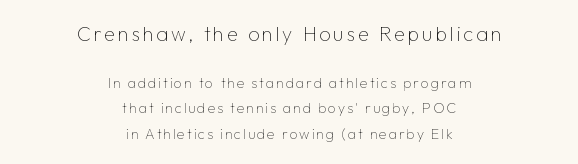
{"italic": "no", "bold": "no", "underline": "no", "align": "center", "line_spacing_ratio": 1.83, "larger_block": "first", "size_ratio": 1.43, "glyph_px": 20}
